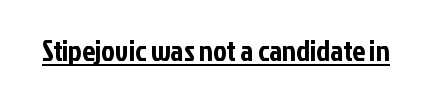
The image shows 29 px condensed sans-serif type, upright; set normal letter spacing, underlined; low stroke contrast and a medium x-height.
